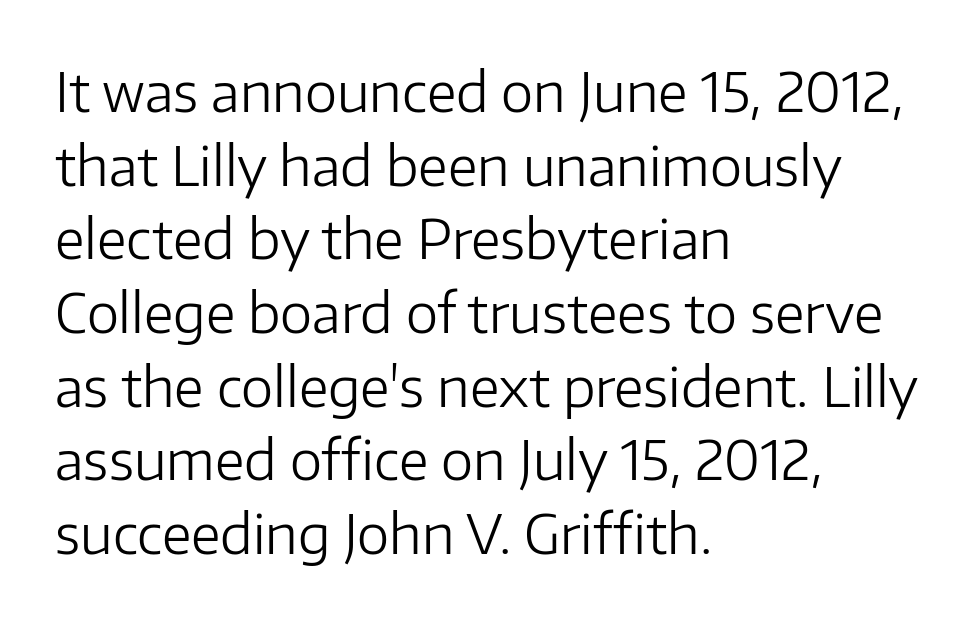
How are the letters spaced? Ordinarily, with no added tracking. Designer's note — italics off, roman on. The typeface has the unassuming heft of standard copy or less. Leading matches the norm, producing a regular column. Plain, unruled lines of type.
